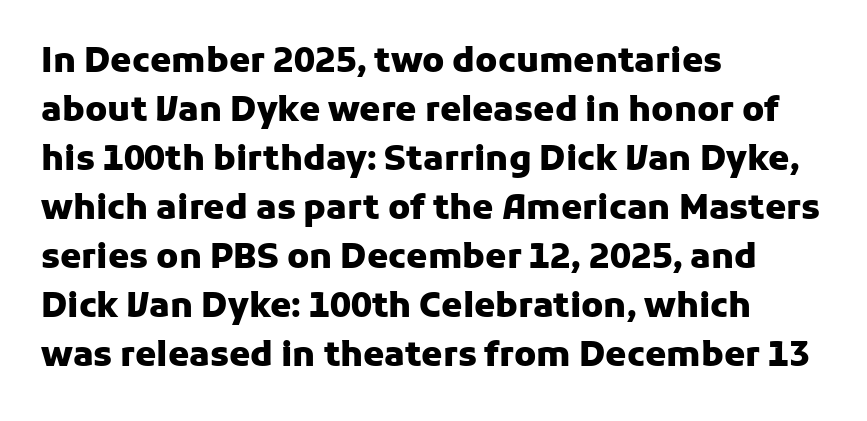
Is this a fixed-width face? No — the glyphs have proportional, varying widths. Honestly, the letter spacing is just normal — you wouldn't notice it. The rendering uses a bold face; every stroke is thick and dark. The letters carry no serifs — their stems end cleanly without finishing strokes. Nobody drew a line under any word here.
